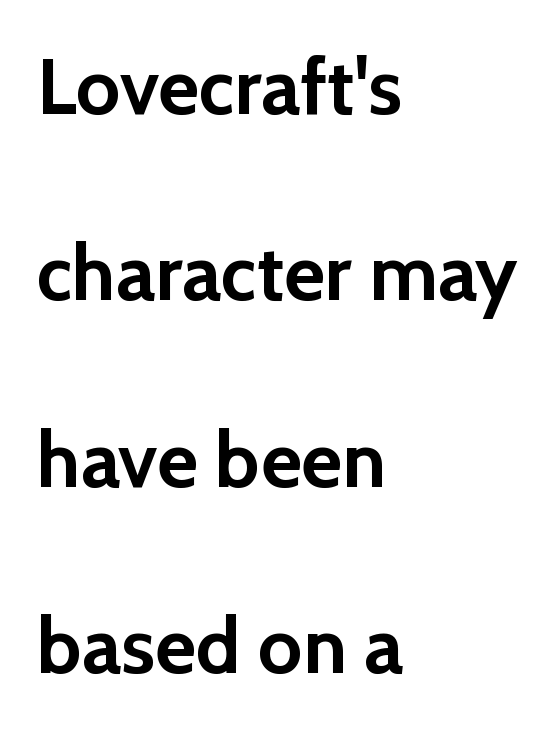
Q: Is the text bold? A: Yes.
Q: Is the text italic (slanted)? A: No, it is upright.
Q: Is the typeface a serif or a sans-serif typeface? A: Sans-serif.
Q: Is the text underlined? A: No.
Q: How is the paragraph aligned? A: Left-aligned.
Q: Is the spacing between letters normal or unusually wide? A: Normal.
Q: Is the spacing between lines tight, normal or loose? A: Loose.
Q: Width (condensed, normal, or wide)? A: Normal.
Q: x-height? A: Medium.
Q: Monospaced? A: No.
